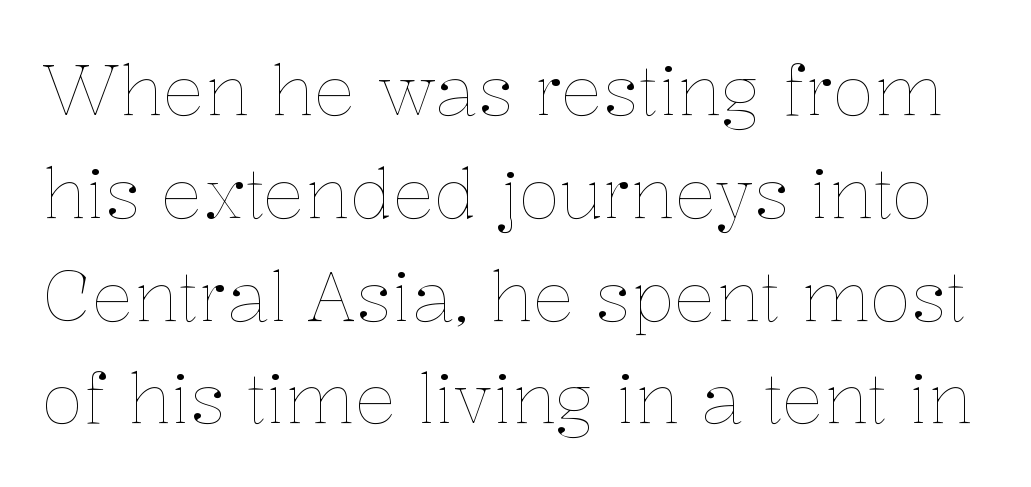
Q: Is the text bold? A: No.
Q: Is the text italic (slanted)? A: No, it is upright.
Q: Is the text underlined? A: No.
Q: Is the spacing between letters normal or unusually wide? A: Normal.
Q: Is the spacing between lines tight, normal or loose? A: Normal.
Q: Width (condensed, normal, or wide)? A: Normal.
Q: Stroke contrast? A: Low.
Q: x-height? A: Medium.
Q: Monospaced? A: No.
